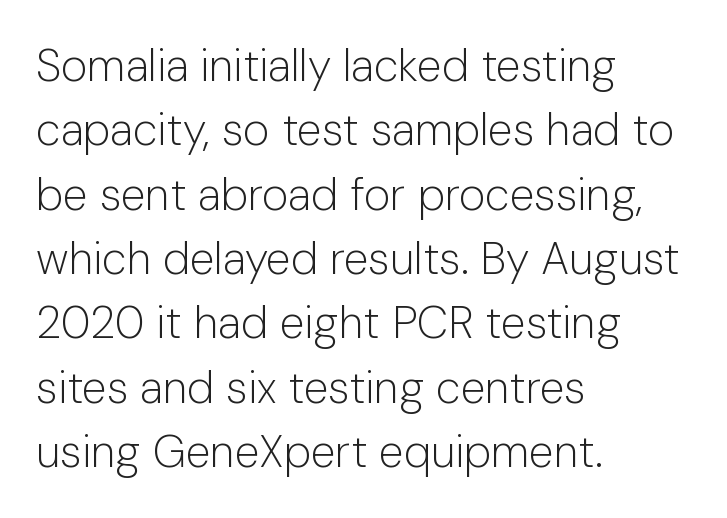
{"serif": "no", "italic": "no", "bold": "no", "weight": "light", "width": "normal", "stroke_contrast": "low", "x_height": "medium", "monospaced": "no", "underline": "no", "align": "left", "line_spacing": "normal", "line_spacing_ratio": 1.43, "letter_spacing": "normal", "letter_spacing_em": 0.0, "glyph_px": 45}
